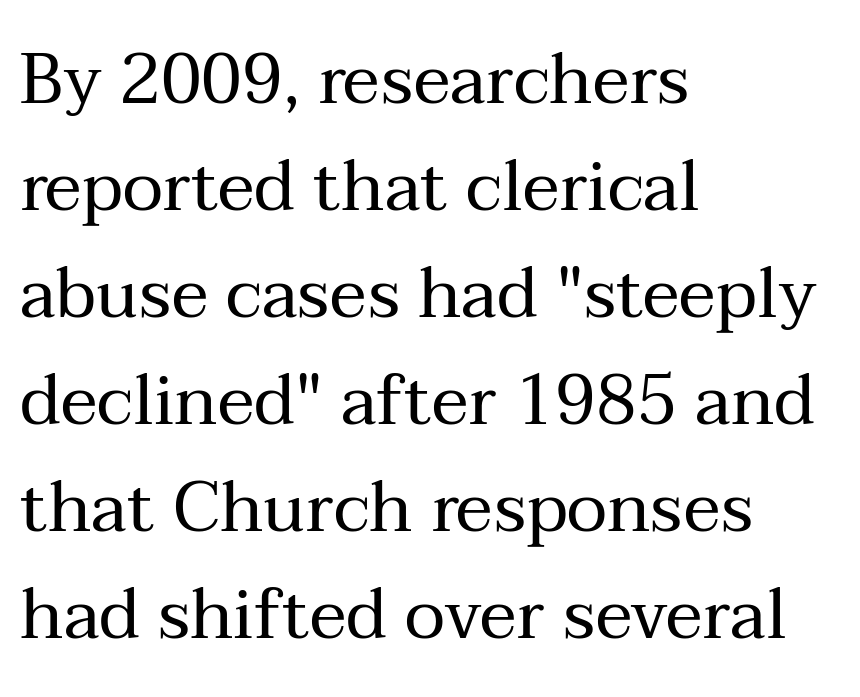
Horizontally, the lines are justified to the leading edge only. Lines of text with bare space underneath. Look at the tracking — it's just the regular setting, nothing added. The designer left line spacing at the default. Do the characters align in a grid? No, the font is proportional.
